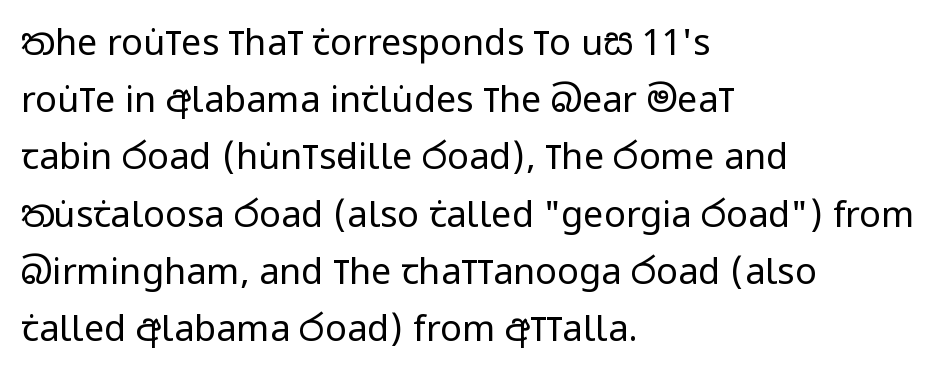
You can tell from the bare stems that sans-serif type was used. Horizontal bands of white between lines are of average thickness. Glyph-to-glyph distance matches everyday printed text. Characters remain perfectly vertical along every line.
